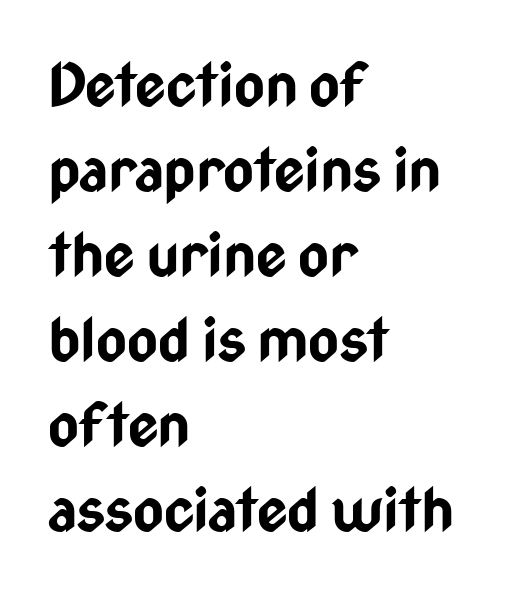
Q: Is the text bold? A: Yes.
Q: Is the text italic (slanted)? A: No, it is upright.
Q: Is the typeface a serif or a sans-serif typeface? A: Sans-serif.
Q: Is the text underlined? A: No.
Q: How is the paragraph aligned? A: Left-aligned.
Q: Is the spacing between letters normal or unusually wide? A: Normal.
Q: Is the spacing between lines tight, normal or loose? A: Normal.
Q: Width (condensed, normal, or wide)? A: Condensed.
Q: Stroke contrast? A: Low.
Q: x-height? A: Medium.
Q: Monospaced? A: No.
